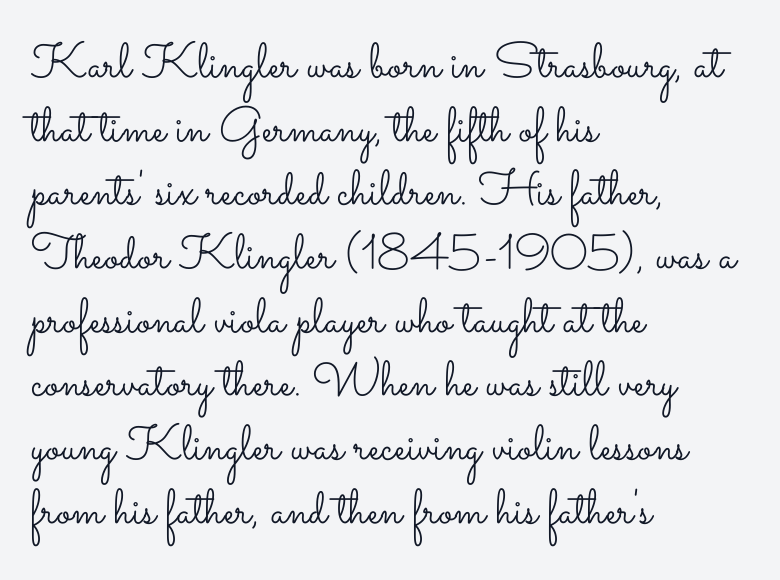
The image shows 49 px light, wide type; set left-aligned, normal line spacing (1.3x), normal letter spacing, not underlined; low stroke contrast and a small x-height.
